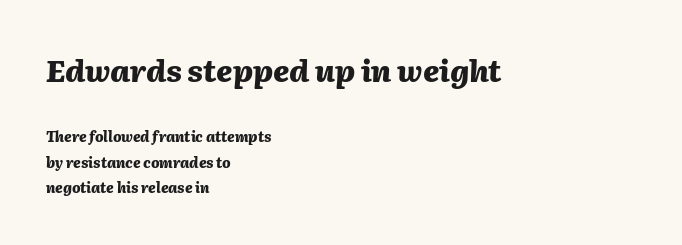
Q: Is the text bold? A: Yes.
Q: Is the text italic (slanted)? A: Yes, it leans right by about 2 degrees.
Q: Is the text underlined? A: No.
Q: How is the paragraph aligned? A: Left-aligned.
Q: Is the spacing between letters normal or unusually wide? A: Normal.
Q: Which block of text is set in a larger size, the first (top) or the second (bottom)? A: The first (top) one.
Q: Width (condensed, normal, or wide)? A: Normal.
Q: Stroke contrast? A: Medium.
Q: x-height? A: Medium.
Q: Monospaced? A: No.
